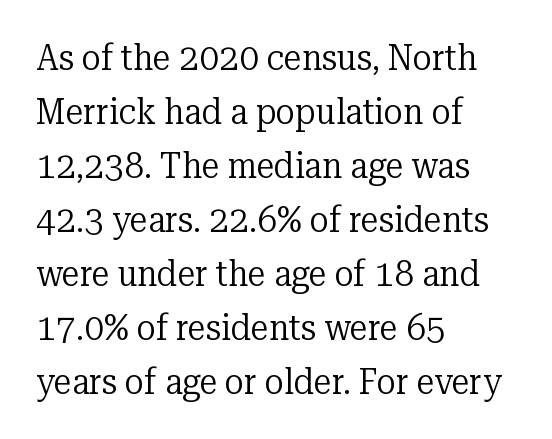
Each word holds together tightly as a unit, with standard inter-letter gaps. Letters have the restrained weight of plain body copy at most. Does the lettering tilt? It doesn't — this is upright. Is this a sans? No — the strokes have serifs. The paragraph has a hard left edge and a soft right edge. Glance below the letters and you will spot only blank space.
